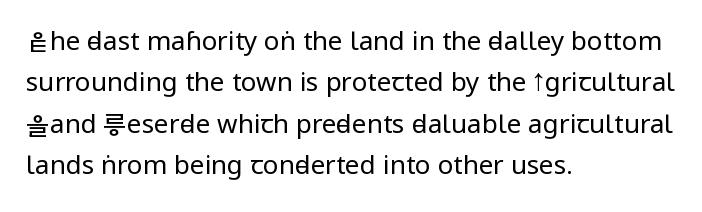
{"italic": "no", "bold": "no", "underline": "no", "align": "left", "line_spacing": "normal", "line_spacing_ratio": 1.59, "letter_spacing": "normal", "letter_spacing_em": 0.0, "glyph_px": 26}
